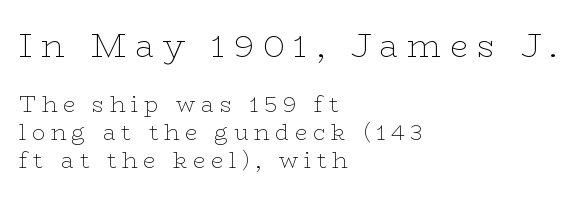
These lines are rendered in a variable-pitch font. The typeface has the unassuming heft of standard copy or less. Is the letter spacing exaggerated? Yes — the characters are pushed far apart. Which chunk is bigger? The first one — the top block dwarfs the bottom. It's the straight-up-and-down kind of type. Any mark beneath the type? The region is blank.
